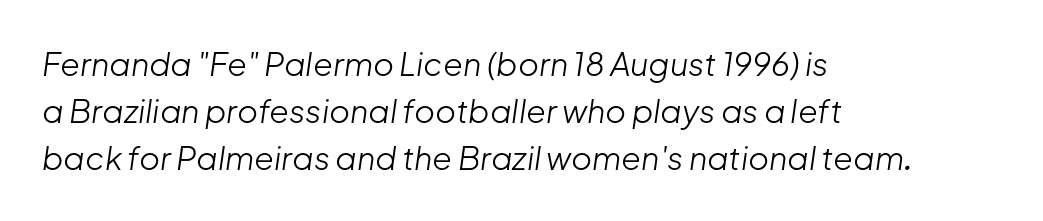
Q: Is the text bold? A: No.
Q: Is the text italic (slanted)? A: Yes, it leans right by about 8 degrees.
Q: Is the text underlined? A: No.
Q: How is the paragraph aligned? A: Left-aligned.
Q: Is the spacing between letters normal or unusually wide? A: Normal.
Q: Is the spacing between lines tight, normal or loose? A: Normal.
Q: Width (condensed, normal, or wide)? A: Normal.
Q: Stroke contrast? A: Low.
Q: x-height? A: Medium.
Q: Monospaced? A: No.
